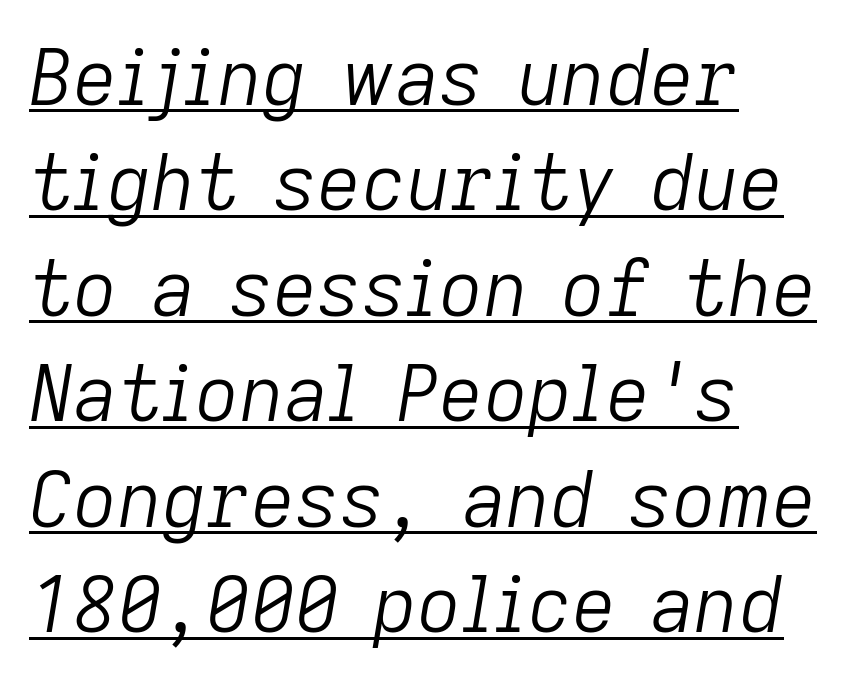
Each letter keeps its own natural width here, so spacing adapts to shape. Every word sits above its own underline. Quick note: interline space is typical. Does the copy run flush right? No — it runs flush left. Tall strokes in this sample are angled rather than plumb.
